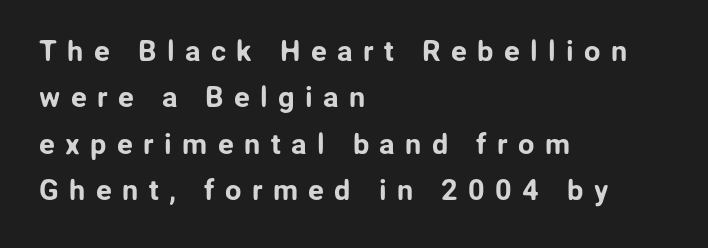
The image shows 29 px sans-serif type, upright; set left-aligned, normal line spacing (1.6x), unusually wide letter spacing (+0.36 em), not underlined; low stroke contrast and a medium x-height.
